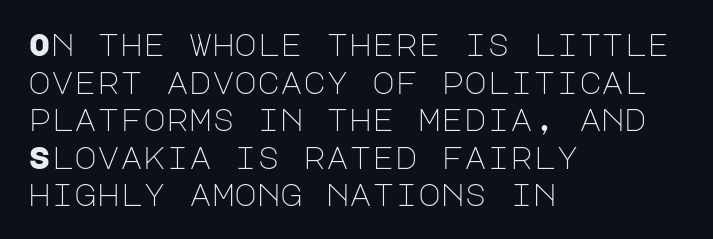
{"serif": "no", "italic": "no", "bold": "no", "weight": "light", "width": "normal", "stroke_contrast": "low", "x_height": "large", "underline": "no", "align": "left", "line_spacing_ratio": 1.21, "letter_spacing": "normal", "letter_spacing_em": 0.0, "glyph_px": 31}
